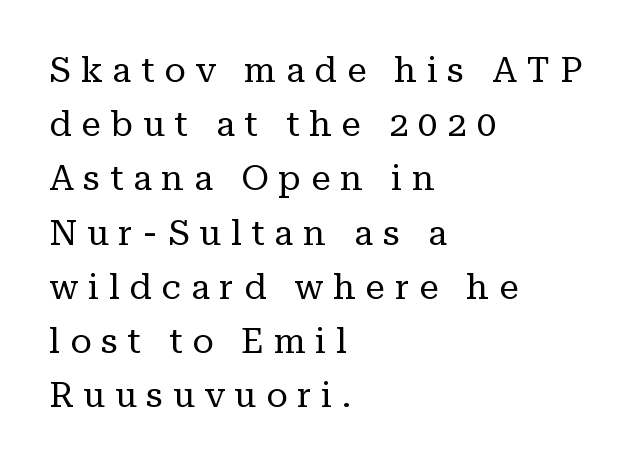
Plain, unruled lines of type. Line starts are locked; line ends wander. Think of a printed novel: that variable character pitch is what you see here. The block of text has a typical density, with ordinary space between rows. The lettering holds an erect, upright posture throughout. Small tapered or slab feet sit at the stroke ends, so this counts as serif.
